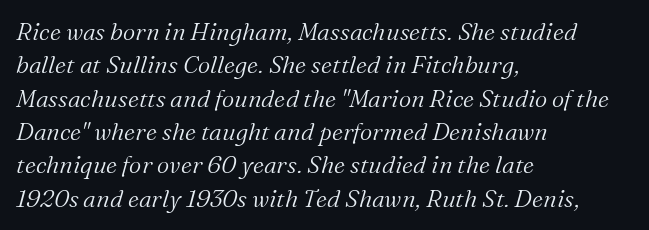
The image shows 24 px text type, italic (leaning right); set left-aligned, normal line spacing (1.39x), normal letter spacing, not underlined.
